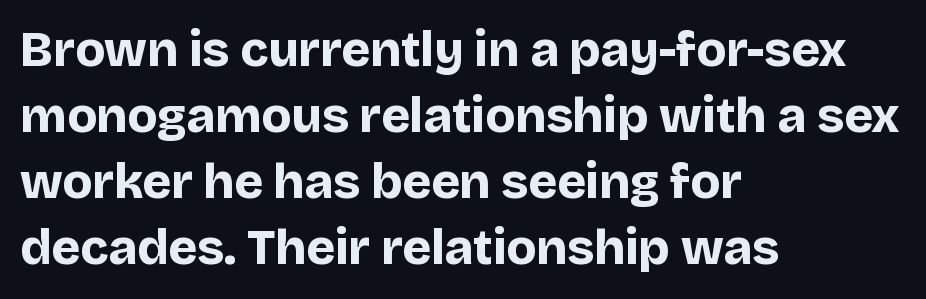
{"serif": "no", "italic": "no", "bold": "yes", "weight": "bold", "width": "normal", "stroke_contrast": "low", "x_height": "large", "monospaced": "no", "underline": "no", "align": "left", "line_spacing": "normal", "line_spacing_ratio": 1.35, "letter_spacing": "normal", "letter_spacing_em": 0.0, "glyph_px": 49}
